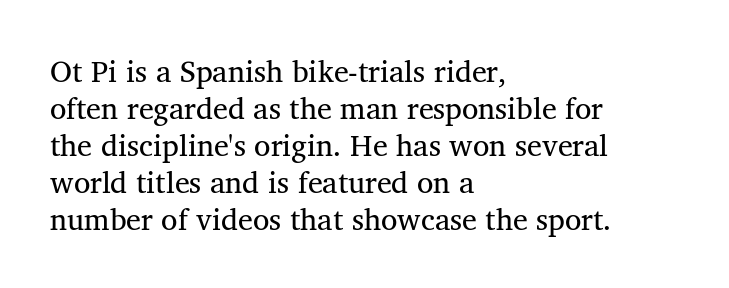
{"serif": "yes", "italic": "no", "bold": "no", "weight": "regular", "width": "normal", "stroke_contrast": "medium", "x_height": "medium", "monospaced": "no", "underline": "no", "align": "left", "line_spacing_ratio": 1.23, "letter_spacing": "normal", "letter_spacing_em": 0.0, "glyph_px": 30}
